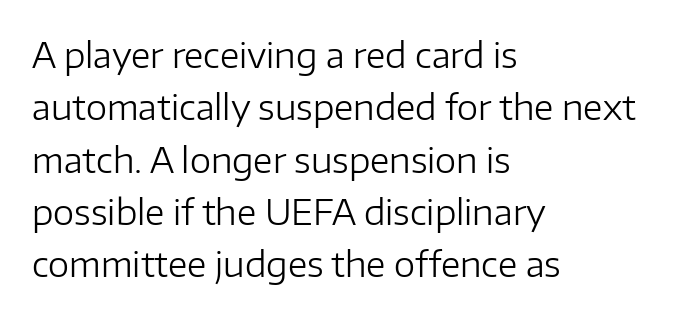
Does the type have serifs? No, each stem ends abruptly. The face used here is proportionally spaced, like ordinary book or web type. Summary of weight: not heavy and not bold. The passage is arranged the way most books set body copy — flush left. The vertical gap from one line to the next is medium.
